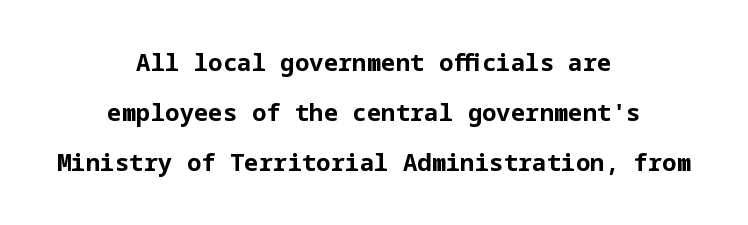
Q: Is the text bold? A: Yes.
Q: Is the text italic (slanted)? A: No, it is upright.
Q: Is the text underlined? A: No.
Q: How is the paragraph aligned? A: Centered.
Q: Is the spacing between letters normal or unusually wide? A: Normal.
Q: Is the spacing between lines tight, normal or loose? A: Loose.
